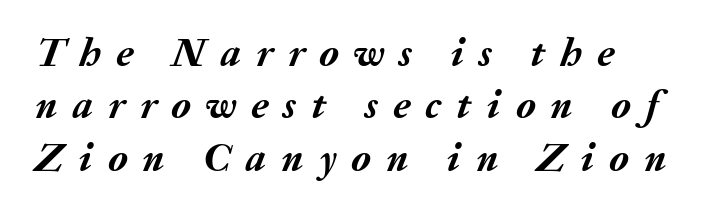
{"italic": "yes", "lean": "right", "slant_degrees": 20, "bold": "yes", "weight": "semibold", "width": "normal", "stroke_contrast": "medium", "x_height": "medium", "monospaced": "no", "underline": "no", "line_spacing": "normal", "line_spacing_ratio": 1.31, "letter_spacing": "wide", "letter_spacing_em": 0.38, "glyph_px": 40}
